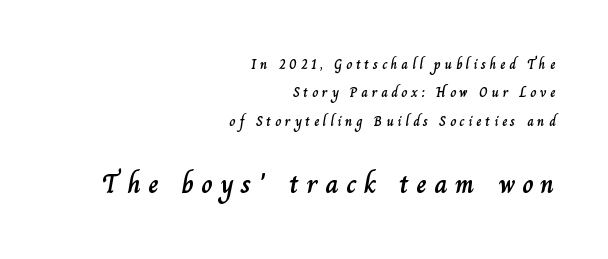
Tracking here is generous; glyphs stand well apart from one another. Compared with typical paragraphs, the rows here are farther apart. The setting favours the right margin, as signatures and pull-quotes sometimes do. Is this a fixed-width face? No — the glyphs have proportional, varying widths. Type without underlining.
